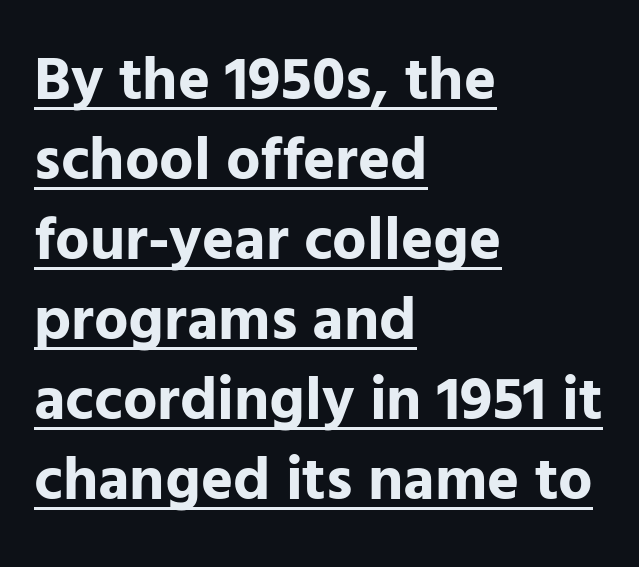
The image shows 61 px bold sans-serif type, upright; set left-aligned, normal line spacing (1.31x), normal letter spacing, underlined; low stroke contrast and a medium x-height.
